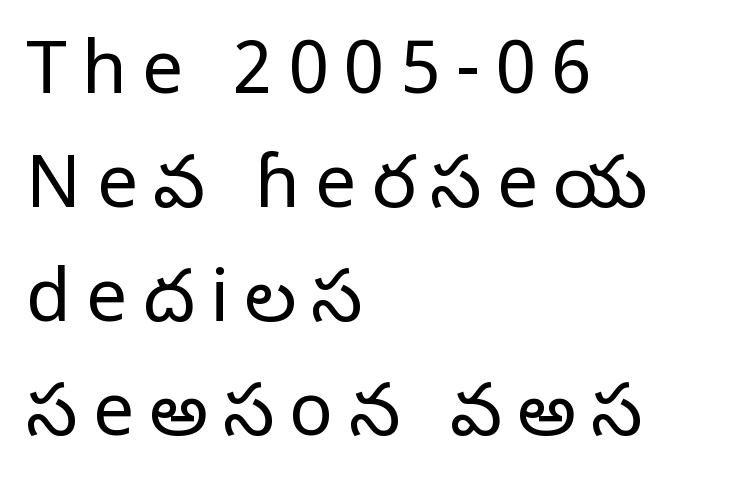
The image shows 73 px regular-weight serif type, upright; set left-aligned, normal line spacing (1.56x), unusually wide letter spacing (+0.21 em), not underlined; low stroke contrast and a large x-height.
